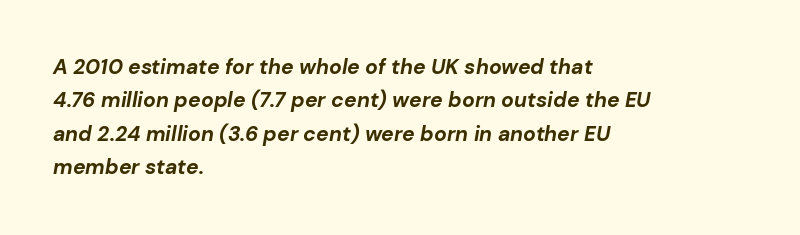
The image shows 21 px bold type, italic (leaning right); set left-aligned, normal line spacing (1.59x), normal letter spacing, not underlined.
